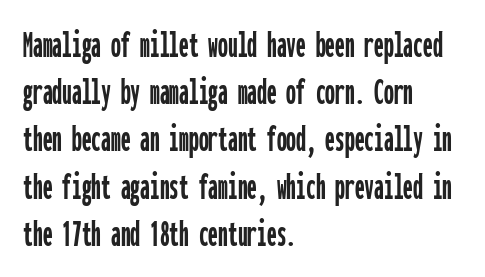
{"serif": "no", "italic": "no", "width": "condensed", "stroke_contrast": "low", "x_height": "medium", "monospaced": "yes", "underline": "no", "align": "left", "line_spacing_ratio": 1.21, "letter_spacing": "normal", "letter_spacing_em": 0.0, "glyph_px": 39}
